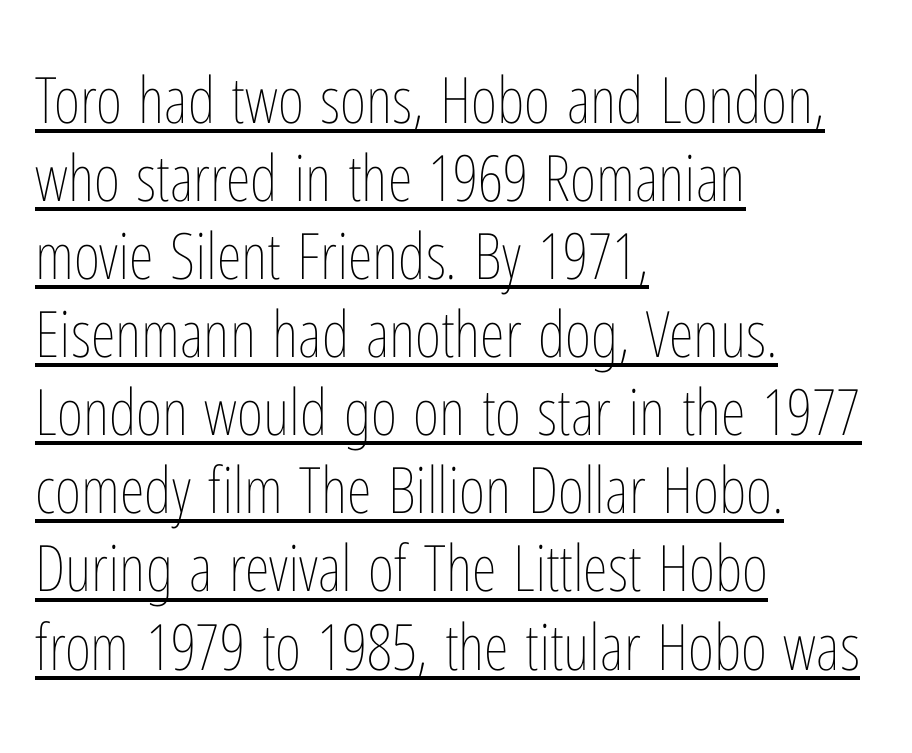
This sample has the flowing, uneven cadence of proportional lettering. Is there an underline? Yes — a line sits under the letters. The passage shown has conventional tracking throughout. Short and long lines alike share a common starting point at left.
